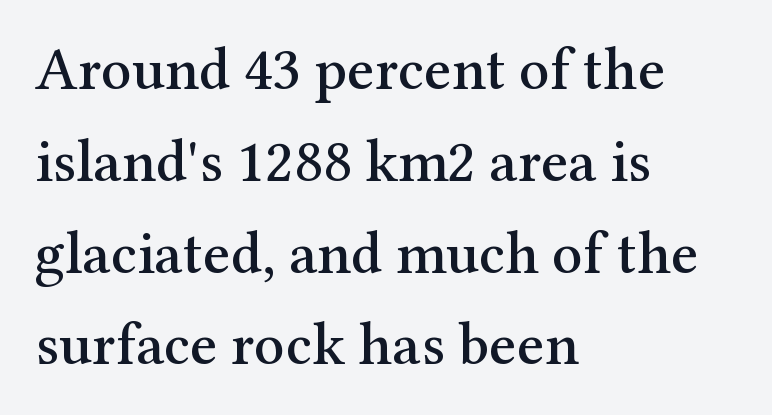
The image shows 60 px serif type, upright; set left-aligned, normal line spacing (1.53x), normal letter spacing, not underlined; medium stroke contrast and a medium x-height.
